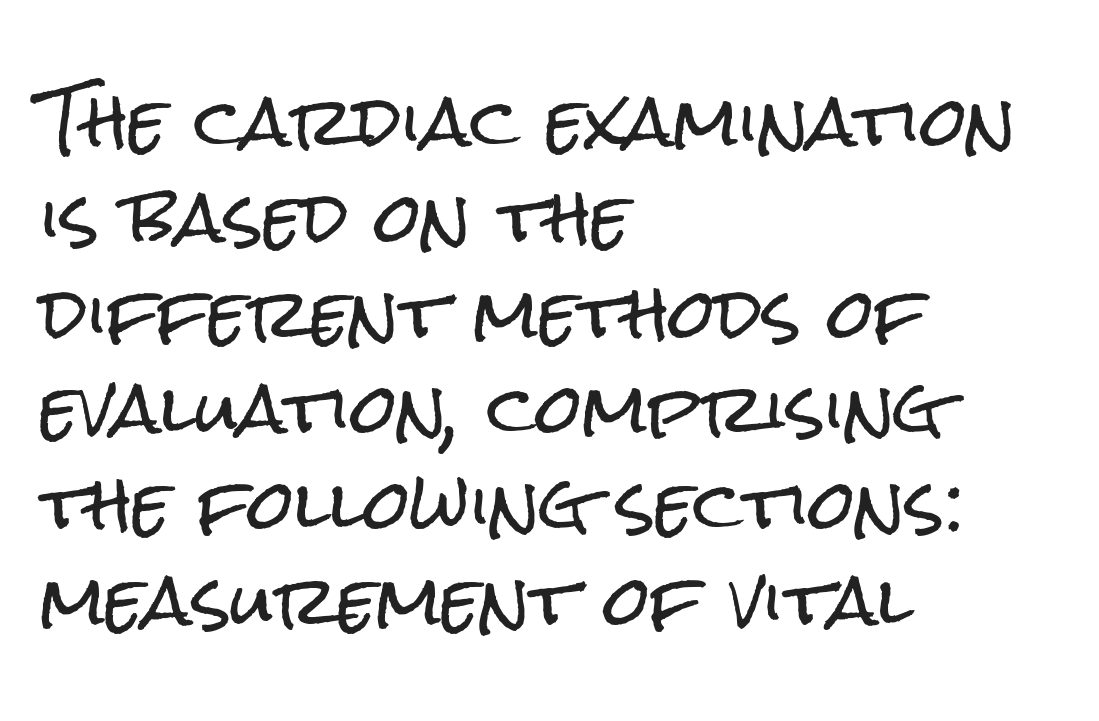
{"serif": "no", "italic": "no", "width": "condensed", "stroke_contrast": "low", "x_height": "medium", "monospaced": "no", "underline": "no", "align": "left", "line_spacing": "normal", "line_spacing_ratio": 1.43, "letter_spacing": "normal", "letter_spacing_em": 0.0, "glyph_px": 67}
